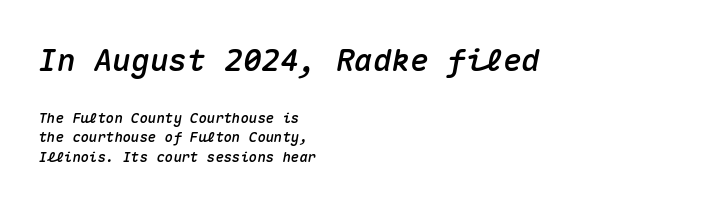
The image shows 31 px text type, italic (leaning right), monospaced; set left-aligned, normal line spacing (1.41x), normal letter spacing, not underlined; the first (top) block is 2.21x larger; medium stroke contrast and a medium x-height.
